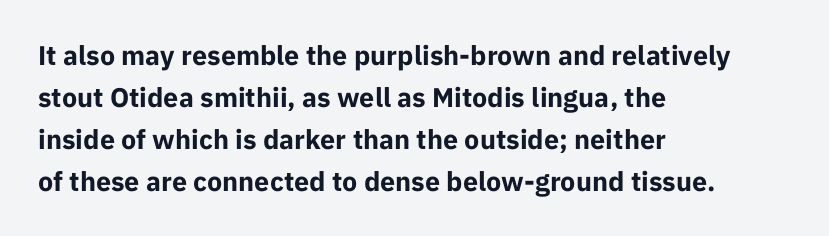
Q: Is the text bold? A: Yes.
Q: Is the text italic (slanted)? A: No, it is upright.
Q: Is the text underlined? A: No.
Q: How is the paragraph aligned? A: Left-aligned.
Q: Is the spacing between letters normal or unusually wide? A: Normal.
Q: Is the spacing between lines tight, normal or loose? A: Normal.
